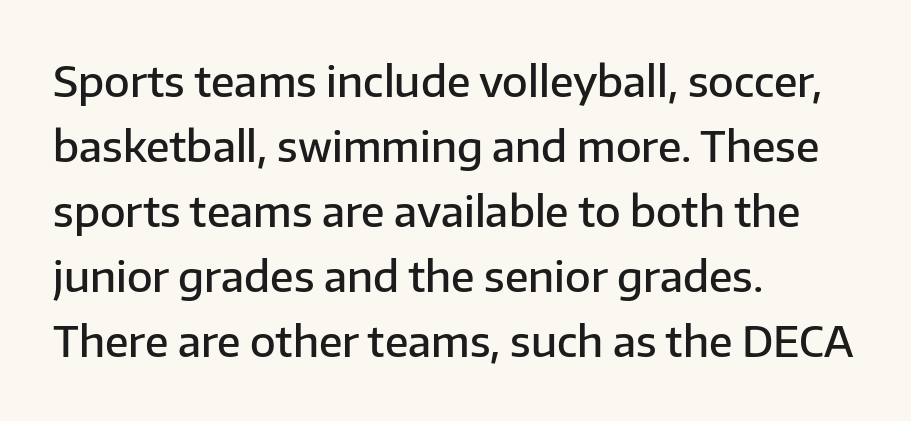
Q: Is the text bold? A: Semi-bold.
Q: Is the text italic (slanted)? A: No, it is upright.
Q: Is the typeface a serif or a sans-serif typeface? A: Sans-serif.
Q: Is the text underlined? A: No.
Q: How is the paragraph aligned? A: Left-aligned.
Q: Is the spacing between letters normal or unusually wide? A: Normal.
Q: Is the spacing between lines tight, normal or loose? A: Normal.
Q: Width (condensed, normal, or wide)? A: Normal.
Q: Stroke contrast? A: Low.
Q: x-height? A: Medium.
Q: Monospaced? A: No.
